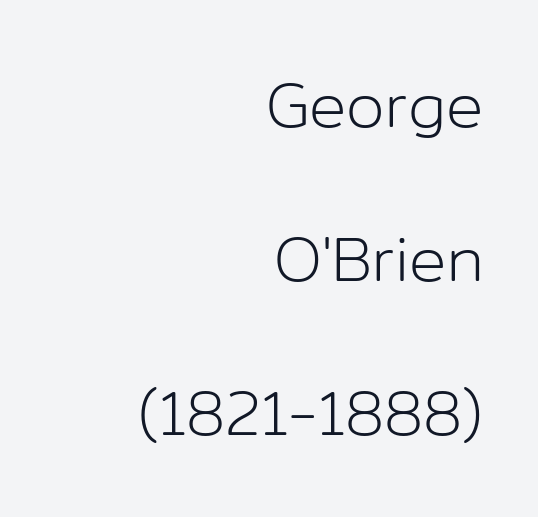
The image shows 62 px light sans-serif type, upright; set right-aligned, loose line spacing (2.48x), normal letter spacing, not underlined; low stroke contrast and a medium x-height.
